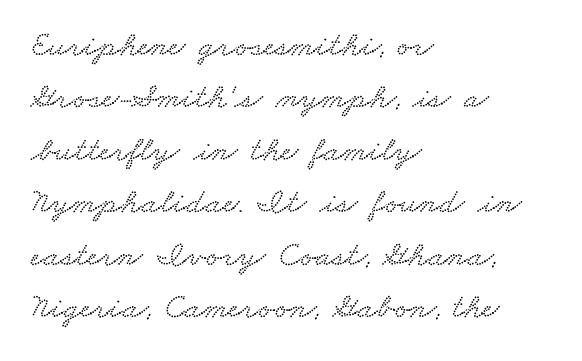
{"width": "wide", "stroke_contrast": "low", "x_height": "small", "monospaced": "no", "underline": "no", "align": "left", "line_spacing": "normal", "line_spacing_ratio": 1.5, "letter_spacing": "normal", "letter_spacing_em": 0.0, "glyph_px": 35}
